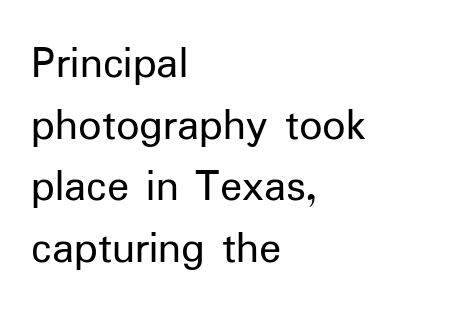
Note the varied advance widths — an 'i' is clearly narrower than an 'm'. The letterforms sit shoulder to shoulder at normal distance. Anything drawn beneath the words? Only blank space. The ragged edge is on the right, which tells us the setting is flush left. The lettering stays uniformly vertical, giving the passage a roman look. Normally led — the rows are evenly, conventionally spaced.
